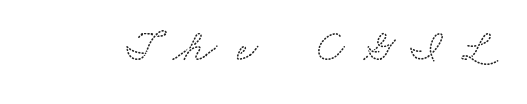
Q: Is the text underlined? A: No.
Q: Is the spacing between letters normal or unusually wide? A: Unusually wide.
Q: Width (condensed, normal, or wide)? A: Wide.
Q: Stroke contrast? A: Low.
Q: x-height? A: Small.
Q: Monospaced? A: No.
